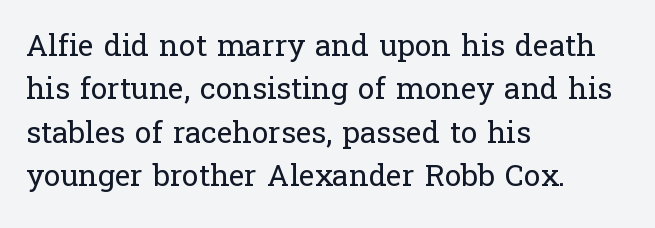
Q: Is the text bold? A: No.
Q: Is the text italic (slanted)? A: No, it is upright.
Q: Is the typeface a serif or a sans-serif typeface? A: Serif.
Q: Is the text underlined? A: No.
Q: How is the paragraph aligned? A: Left-aligned.
Q: Is the spacing between letters normal or unusually wide? A: Normal.
Q: Is the spacing between lines tight, normal or loose? A: Normal.
Q: Width (condensed, normal, or wide)? A: Normal.
Q: Stroke contrast? A: Low.
Q: x-height? A: Medium.
Q: Monospaced? A: No.
